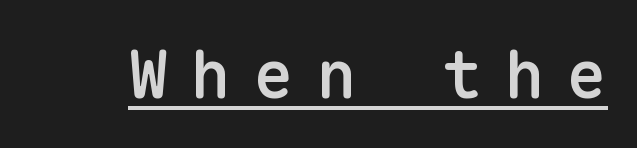
Q: Is the text bold? A: Semi-bold.
Q: Is the text italic (slanted)? A: No, it is upright.
Q: Is the typeface a serif or a sans-serif typeface? A: Sans-serif.
Q: Is the text underlined? A: Yes.
Q: Is the spacing between letters normal or unusually wide? A: Unusually wide.
Q: Width (condensed, normal, or wide)? A: Normal.
Q: Stroke contrast? A: Low.
Q: x-height? A: Medium.
Q: Monospaced? A: Yes.
